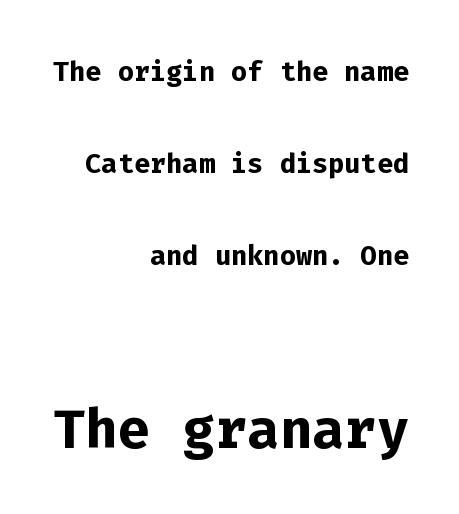
The image shows 76 px semibold sans-serif type, upright, monospaced; set right-aligned, loose line spacing (2.42x), normal letter spacing, not underlined; the second (bottom) block is 2.0x larger; low stroke contrast and a medium x-height.
